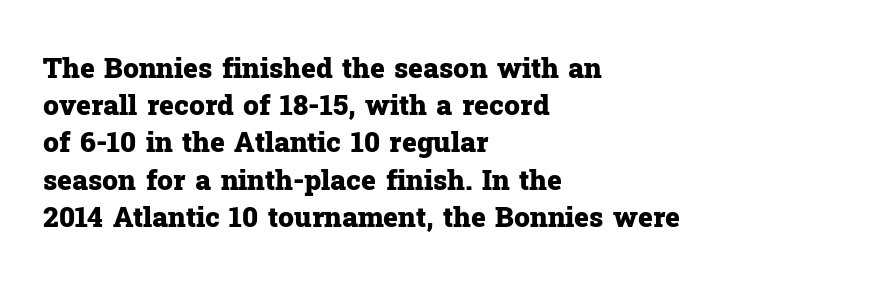
Q: Is the text bold? A: Yes.
Q: Is the text italic (slanted)? A: No, it is upright.
Q: Is the typeface a serif or a sans-serif typeface? A: Serif.
Q: Is the text underlined? A: No.
Q: How is the paragraph aligned? A: Left-aligned.
Q: Is the spacing between letters normal or unusually wide? A: Normal.
Q: Is the spacing between lines tight, normal or loose? A: Normal.
Q: Width (condensed, normal, or wide)? A: Normal.
Q: Stroke contrast? A: Low.
Q: x-height? A: Medium.
Q: Monospaced? A: No.
